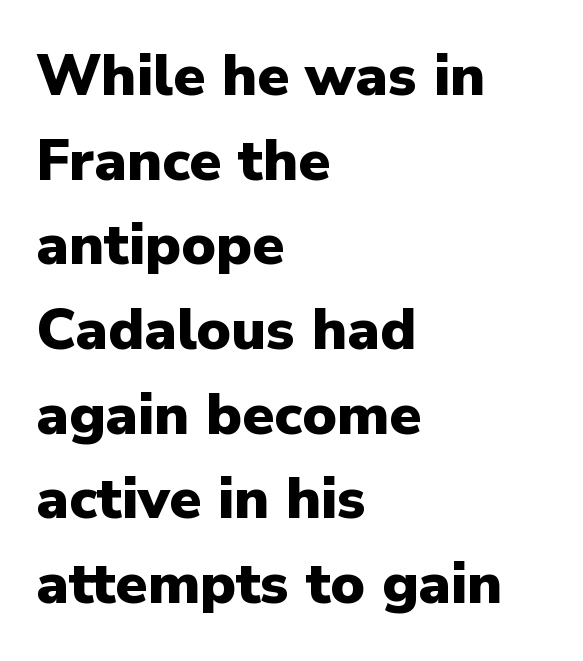
{"serif": "no", "italic": "no", "bold": "yes", "weight": "heavy", "width": "normal", "stroke_contrast": "low", "x_height": "medium", "monospaced": "no", "underline": "no", "align": "left", "line_spacing": "normal", "line_spacing_ratio": 1.46, "letter_spacing": "normal", "letter_spacing_em": 0.0, "glyph_px": 58}
